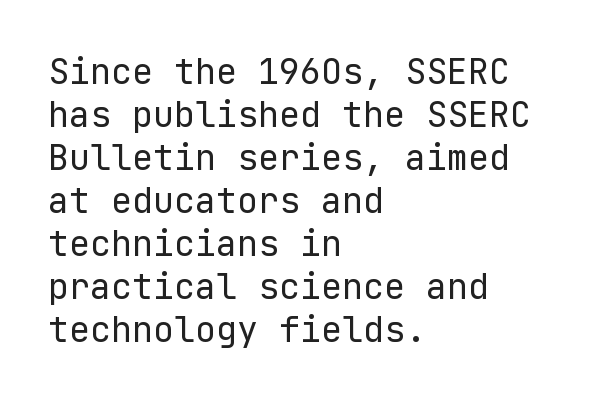
{"serif": "no", "italic": "no", "bold": "no", "weight": "regular", "width": "normal", "stroke_contrast": "low", "x_height": "medium", "underline": "no", "align": "left", "line_spacing_ratio": 1.23, "letter_spacing": "normal", "letter_spacing_em": 0.0, "glyph_px": 35}
